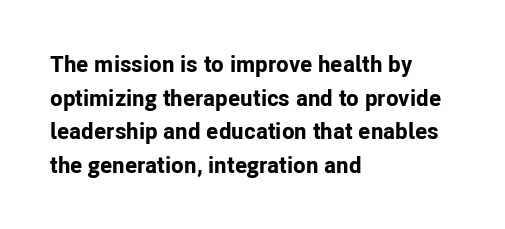
The image shows 23 px bold type, upright; set left-aligned, normal line spacing (1.46x), normal letter spacing, not underlined.
